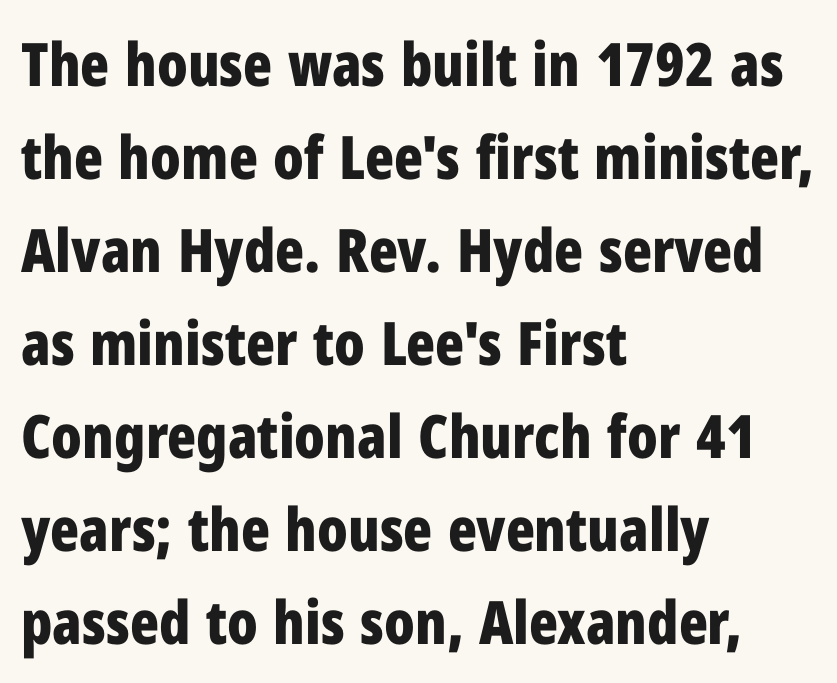
The image shows 60 px bold, condensed sans-serif type, upright; set left-aligned, normal line spacing (1.55x), normal letter spacing, not underlined; low stroke contrast and a medium x-height.
